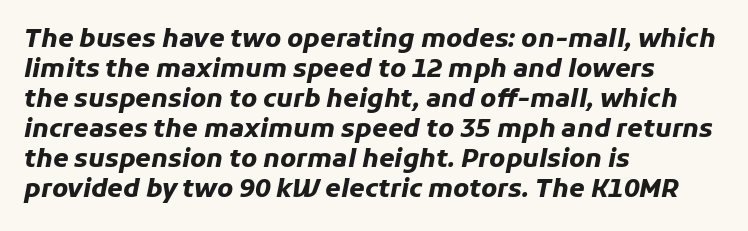
The image shows 25 px bold type, italic (leaning right); set left-aligned, line spacing 1.2x, normal letter spacing, not underlined.
